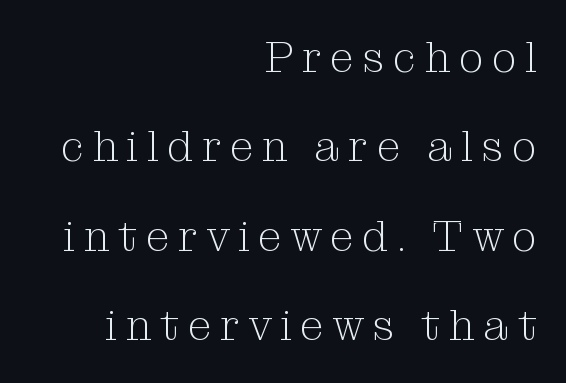
Loose tracking; the words dissolve into strings of separated letters. The typeface has the unassuming heft of standard copy or less. Characters remain perfectly vertical along every line. What kind of face is this? One with serifs. One-word summary of the alignment: right. Spacing verdict: proportional, widths tailored to each character.
